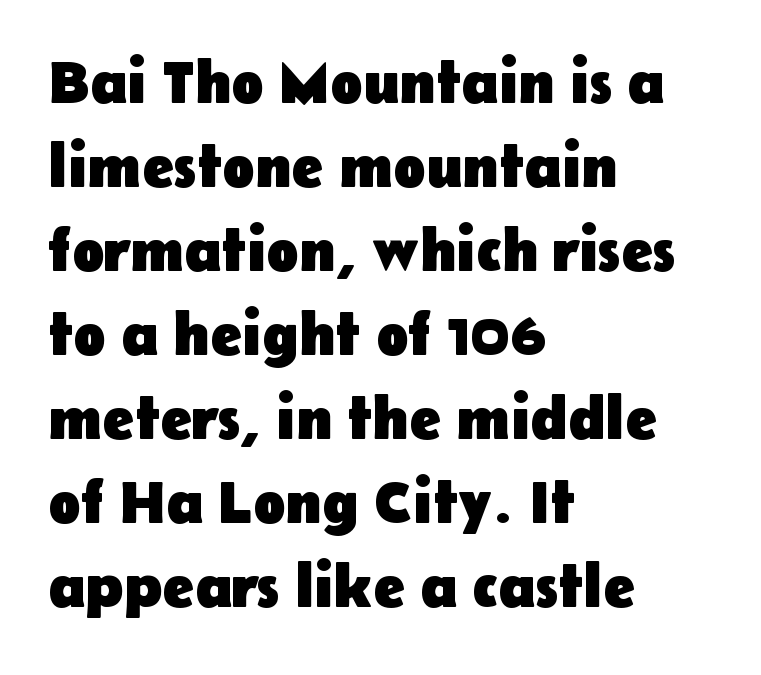
{"serif": "no", "italic": "no", "bold": "yes", "weight": "heavy", "width": "normal", "stroke_contrast": "low", "x_height": "medium", "monospaced": "no", "underline": "no", "align": "left", "line_spacing": "normal", "line_spacing_ratio": 1.4, "letter_spacing": "normal", "letter_spacing_em": 0.0, "glyph_px": 60}
